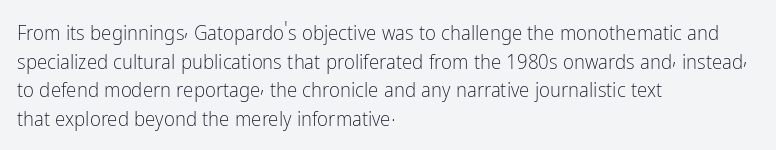
Q: Is the text bold? A: No.
Q: Is the text italic (slanted)? A: No, it is upright.
Q: Is the text underlined? A: No.
Q: How is the paragraph aligned? A: Left-aligned.
Q: Is the spacing between letters normal or unusually wide? A: Normal.
Q: Is the spacing between lines tight, normal or loose? A: Normal.
